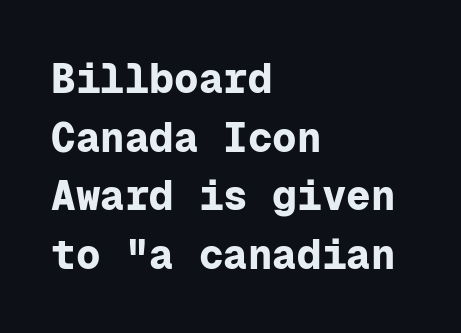
{"serif": "no", "italic": "no", "bold": "yes", "weight": "bold", "width": "normal", "stroke_contrast": "low", "x_height": "medium", "monospaced": "yes", "underline": "no", "align": "left", "line_spacing": "normal", "line_spacing_ratio": 1.43, "letter_spacing": "normal", "letter_spacing_em": 0.0, "glyph_px": 41}
